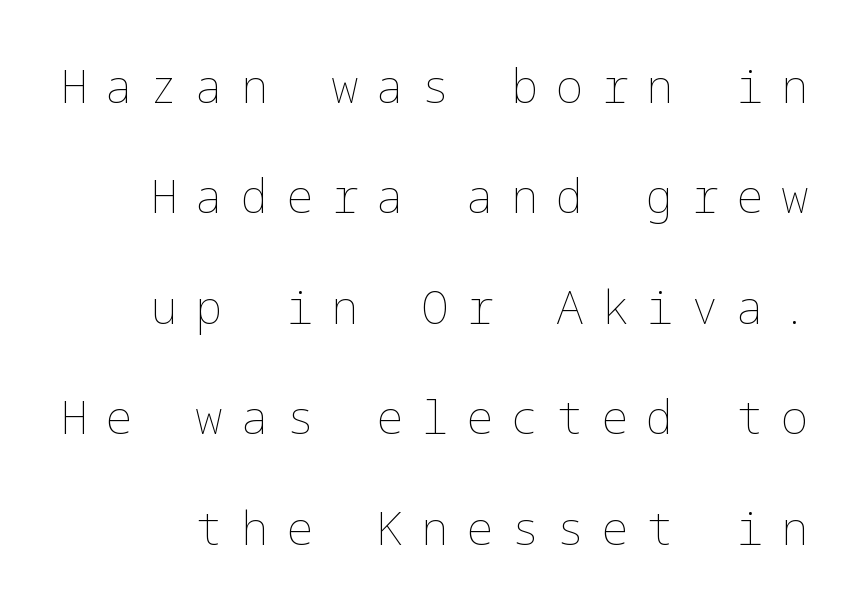
Decoration check: the copy has no underline. This is the regular roman posture of the typeface. Characters follow at a spacing far wider than the type designer built in. The lines are spread far apart with generous leading. No chunkiness to these letters — they're not bold.
